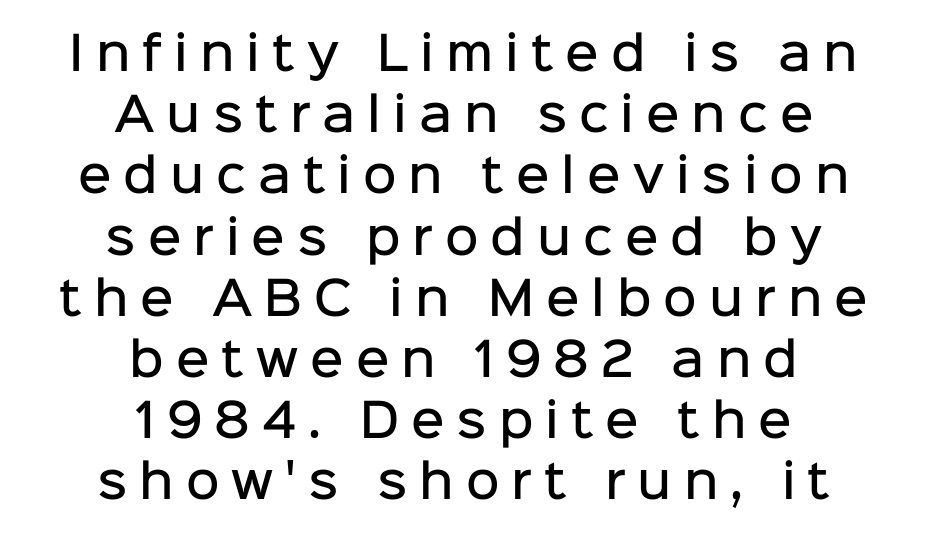
The image shows 46 px semibold sans-serif type, upright; set centered, normal line spacing (1.33x), unusually wide letter spacing (+0.26 em), not underlined; low stroke contrast and a medium x-height.
